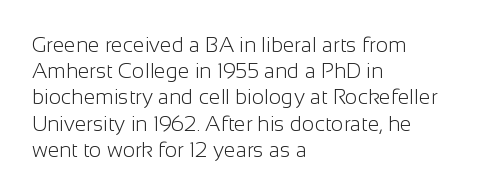
Q: Is the text bold? A: No.
Q: Is the text italic (slanted)? A: No, it is upright.
Q: Is the text underlined? A: No.
Q: How is the paragraph aligned? A: Left-aligned.
Q: Is the spacing between letters normal or unusually wide? A: Normal.
Q: Is the spacing between lines tight, normal or loose? A: Normal.
